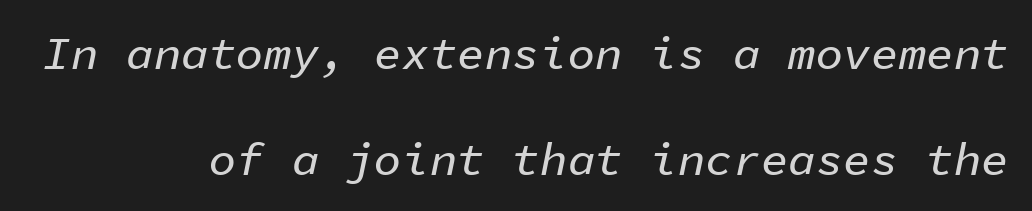
Loosely led — the rows are spread out. No word sits above an underline. Short note: letters normally spaced. Alignment: flush right. This is oblique type, the kind used for emphasis or titles. A typesetter would call this monospace, since all characters share one set width.
